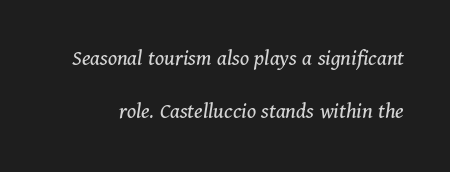
Q: Is the text bold? A: No.
Q: Is the text italic (slanted)? A: Yes, it leans right by about 11 degrees.
Q: Is the text underlined? A: No.
Q: Is the spacing between letters normal or unusually wide? A: Normal.
Q: Is the spacing between lines tight, normal or loose? A: Loose.
